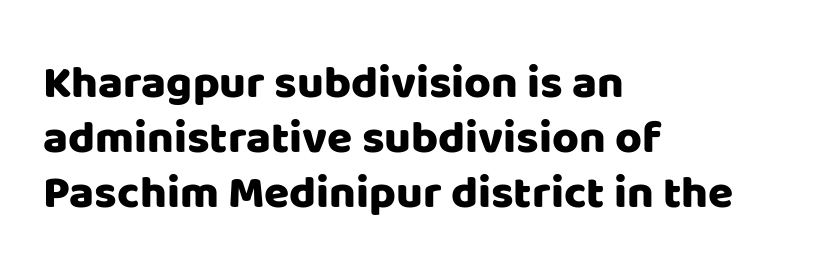
The image shows 46 px sans-serif type, upright; set left-aligned, line spacing 1.2x, normal letter spacing, not underlined; low stroke contrast and a large x-height.
